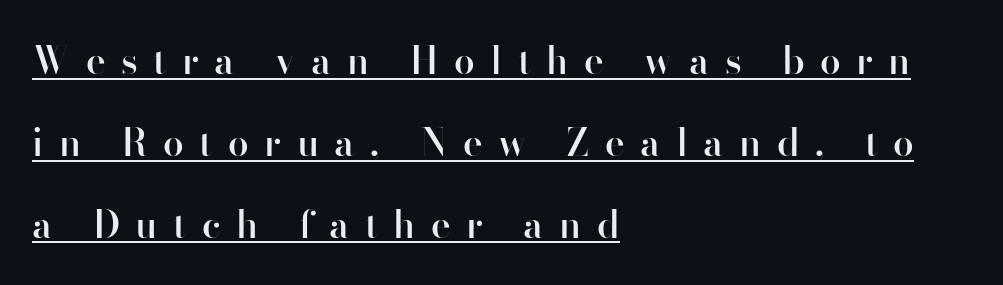
Q: Is the text bold? A: Semi-bold.
Q: Is the text italic (slanted)? A: No, it is upright.
Q: Is the typeface a serif or a sans-serif typeface? A: Sans-serif.
Q: Is the text underlined? A: Yes.
Q: How is the paragraph aligned? A: Left-aligned.
Q: Is the spacing between letters normal or unusually wide? A: Unusually wide.
Q: Is the spacing between lines tight, normal or loose? A: Loose.
Q: Width (condensed, normal, or wide)? A: Normal.
Q: Stroke contrast? A: High.
Q: x-height? A: Small.
Q: Monospaced? A: No.
